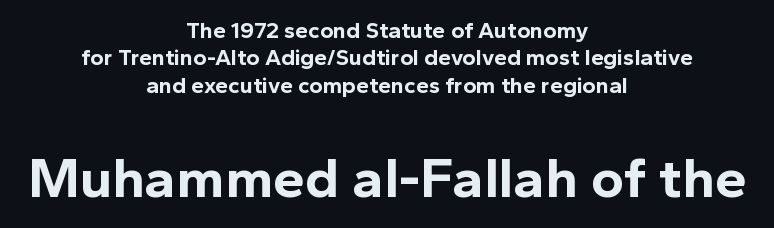
The image shows 57 px bold sans-serif type, upright; set centered, line spacing 1.19x, normal letter spacing, not underlined; the second (bottom) block is 2.48x larger; a medium x-height.
